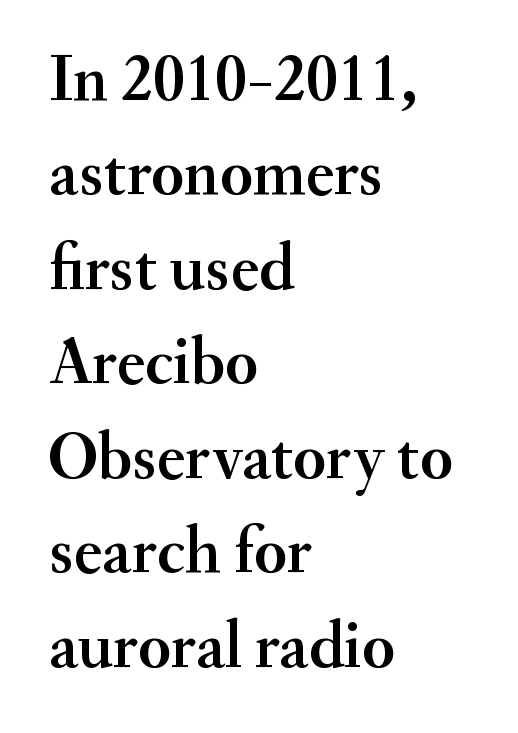
The image shows 67 px serif type, upright; set left-aligned, normal line spacing (1.41x), normal letter spacing, not underlined; medium stroke contrast and a small x-height.
